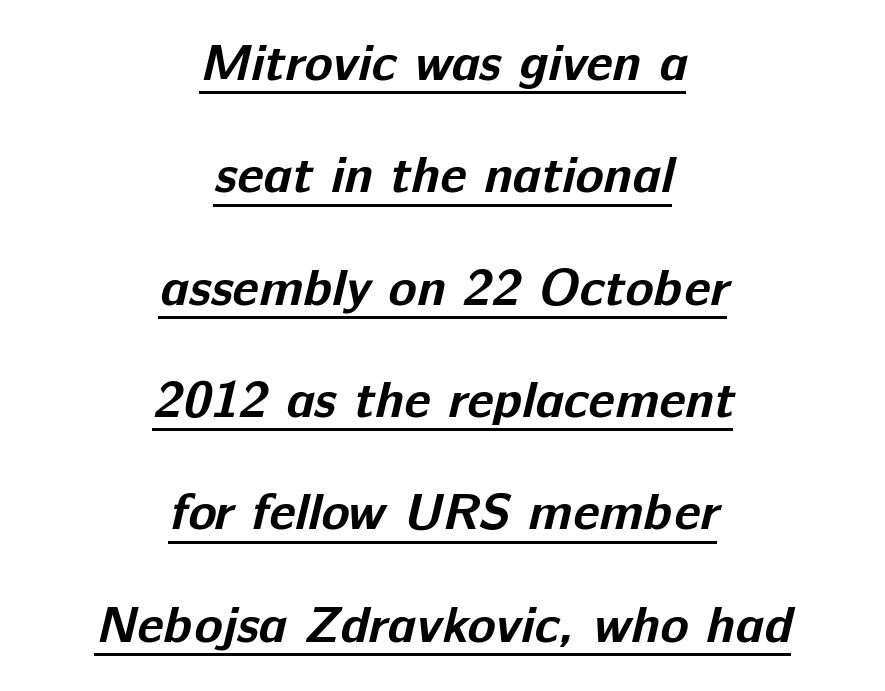
A dark, heavy texture on the line: the type is bold. Honestly, the letter spacing is just normal — you wouldn't notice it. You could not count columns in this text — the font is proportionally spaced. Does the leading feel generous? Absolutely, it's lavish. Compared with a flush-left layout, this one balances lines on the center instead. Is this a sans? Yes — the strokes have no serifs.
